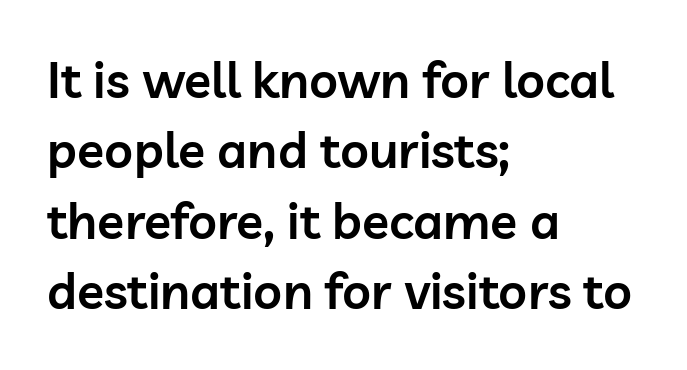
The image shows 50 px semibold sans-serif type, upright; set left-aligned, normal line spacing (1.41x), normal letter spacing, not underlined; low stroke contrast and a medium x-height.
